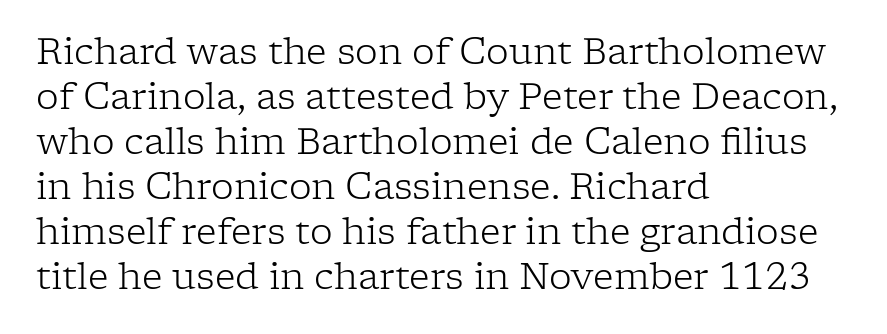
{"serif": "yes", "italic": "no", "bold": "no", "weight": "light", "width": "normal", "stroke_contrast": "low", "x_height": "medium", "monospaced": "no", "underline": "no", "align": "left", "line_spacing": "normal", "line_spacing_ratio": 1.25, "letter_spacing": "normal", "letter_spacing_em": 0.0, "glyph_px": 36}
